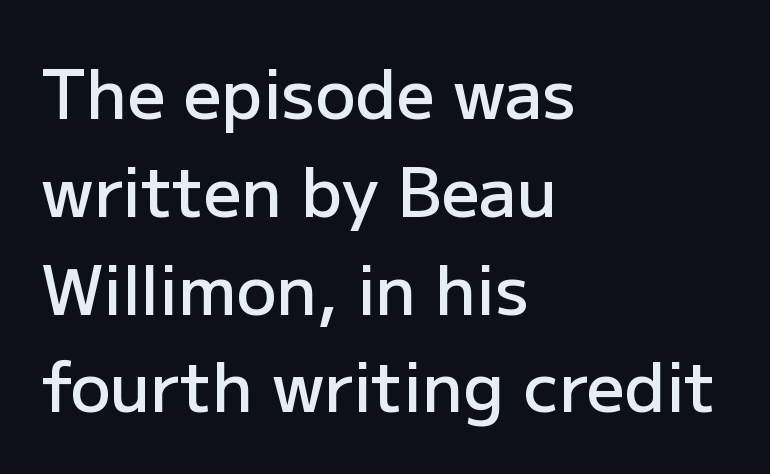
The image shows 67 px semibold sans-serif type, upright; set left-aligned, normal line spacing (1.46x), normal letter spacing, not underlined; low stroke contrast and a medium x-height.
